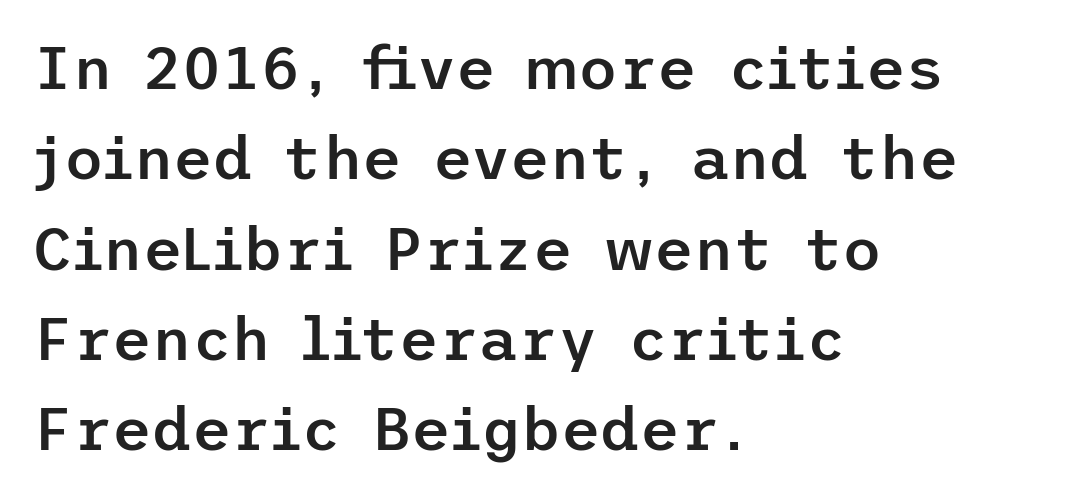
Q: Is the text bold? A: Semi-bold.
Q: Is the text italic (slanted)? A: No, it is upright.
Q: Is the typeface a serif or a sans-serif typeface? A: Sans-serif.
Q: Is the text underlined? A: No.
Q: How is the paragraph aligned? A: Left-aligned.
Q: Is the spacing between letters normal or unusually wide? A: Normal.
Q: Is the spacing between lines tight, normal or loose? A: Normal.
Q: Width (condensed, normal, or wide)? A: Normal.
Q: Stroke contrast? A: Low.
Q: x-height? A: Medium.
